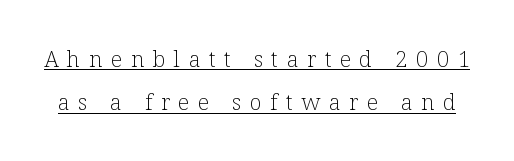
{"italic": "no", "bold": "no", "underline": "yes", "line_spacing": "loose", "line_spacing_ratio": 1.97, "letter_spacing": "wide", "letter_spacing_em": 0.39, "glyph_px": 22}
